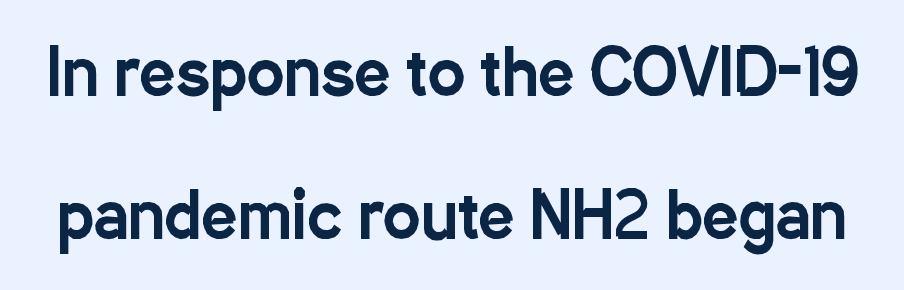
The image shows 63 px condensed sans-serif type, upright; set loose line spacing (2.27x), normal letter spacing, not underlined; low stroke contrast and a medium x-height.
